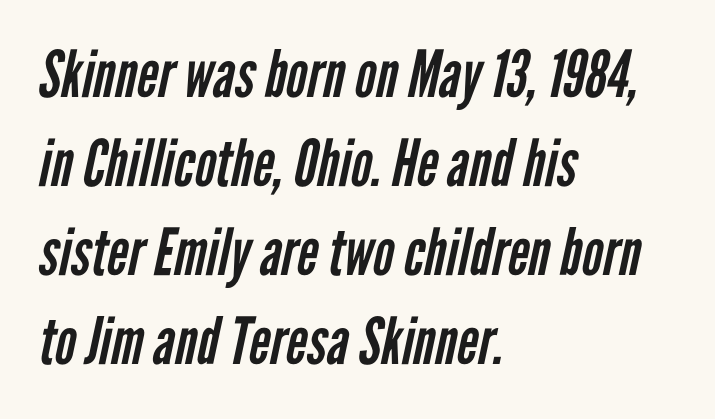
{"serif": "no", "bold": "no", "weight": "regular", "width": "condensed", "stroke_contrast": "low", "x_height": "medium", "monospaced": "no", "underline": "no", "align": "left", "line_spacing": "normal", "line_spacing_ratio": 1.37, "letter_spacing": "normal", "letter_spacing_em": 0.0, "glyph_px": 65}
